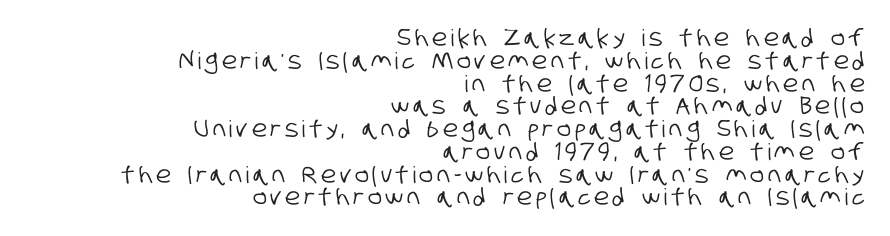
Q: Is the text underlined? A: No.
Q: How is the paragraph aligned? A: Right-aligned.
Q: Is the spacing between lines tight, normal or loose? A: Tight.
